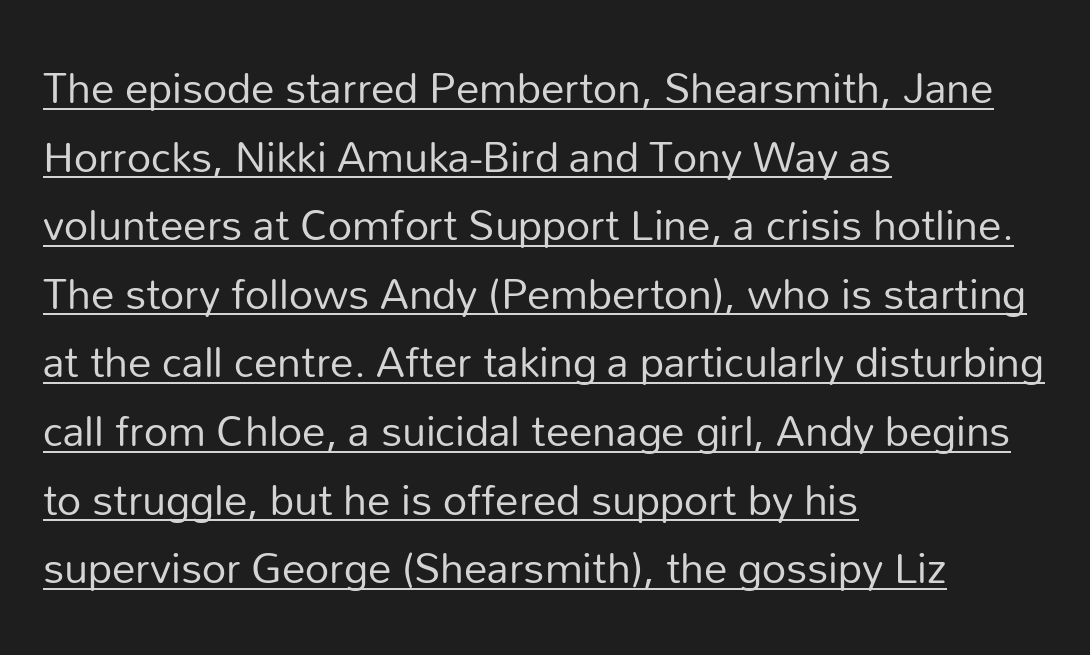
Q: Is the text bold? A: No.
Q: Is the text italic (slanted)? A: No, it is upright.
Q: Is the typeface a serif or a sans-serif typeface? A: Sans-serif.
Q: Is the text underlined? A: Yes.
Q: How is the paragraph aligned? A: Left-aligned.
Q: Is the spacing between letters normal or unusually wide? A: Normal.
Q: Is the spacing between lines tight, normal or loose? A: Normal.
Q: Width (condensed, normal, or wide)? A: Normal.
Q: Stroke contrast? A: Low.
Q: x-height? A: Medium.
Q: Monospaced? A: No.
